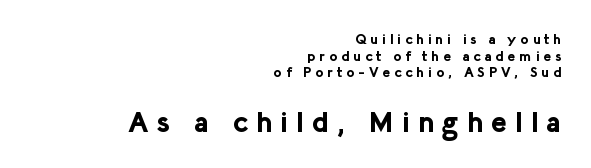
Q: Is the text bold? A: Yes.
Q: Is the text italic (slanted)? A: No, it is upright.
Q: Is the typeface a serif or a sans-serif typeface? A: Sans-serif.
Q: Is the text underlined? A: No.
Q: How is the paragraph aligned? A: Right-aligned.
Q: Is the spacing between letters normal or unusually wide? A: Unusually wide.
Q: Which block of text is set in a larger size, the first (top) or the second (bottom)? A: The second (bottom) one.
Q: Width (condensed, normal, or wide)? A: Normal.
Q: Stroke contrast? A: Low.
Q: x-height? A: Medium.
Q: Monospaced? A: No.
